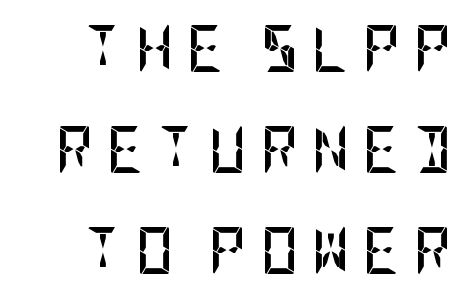
Interline gaps are noticeably wide in this sample. Designer's note — italics off, roman on. Caption: bold face, heavy strokes. Honestly, there is no underline to notice here at all. In terms of letterform style, serifs are entirely absent.
